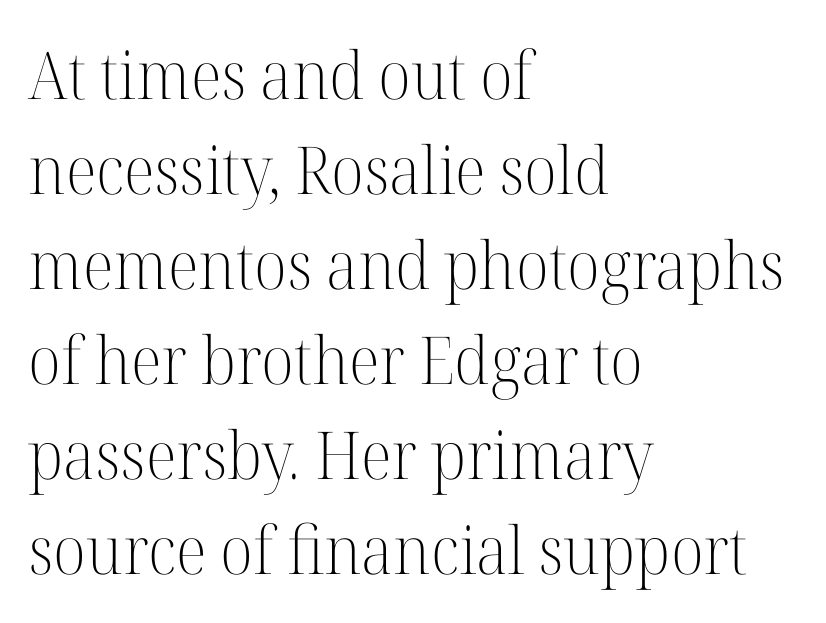
The image shows 66 px light serif type, upright; set left-aligned, normal line spacing (1.44x), normal letter spacing, not underlined; high stroke contrast and a medium x-height.
